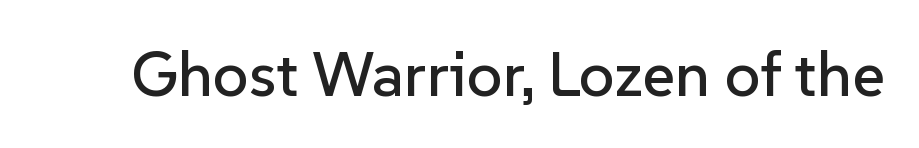
The image shows 63 px sans-serif type, upright; set normal letter spacing, not underlined; low stroke contrast and a medium x-height.
